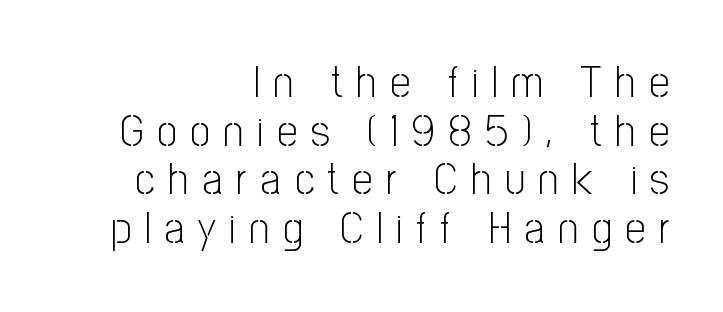
Q: Is the text bold? A: No.
Q: Is the text italic (slanted)? A: No, it is upright.
Q: Is the typeface a serif or a sans-serif typeface? A: Sans-serif.
Q: Is the text underlined? A: No.
Q: How is the paragraph aligned? A: Right-aligned.
Q: Is the spacing between letters normal or unusually wide? A: Unusually wide.
Q: Is the spacing between lines tight, normal or loose? A: Tight.
Q: Width (condensed, normal, or wide)? A: Condensed.
Q: Stroke contrast? A: Low.
Q: x-height? A: Medium.
Q: Monospaced? A: No.
